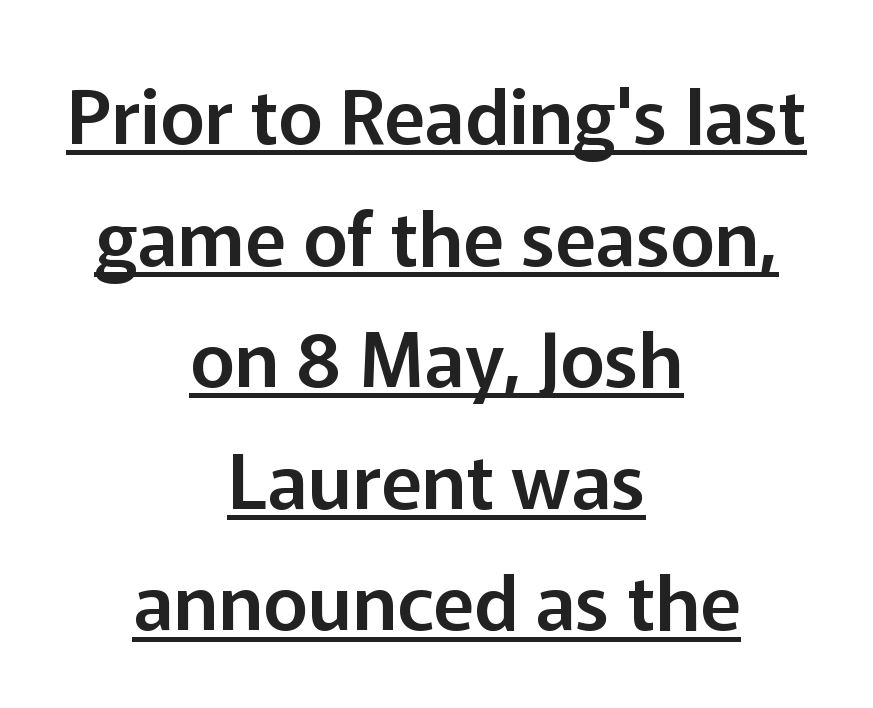
The type sits square on the baseline with zero lean. Compared with typical paragraphs, the rows here are spaced about the same. This sample has the flowing, uneven cadence of proportional lettering. The whitespace from short lines is split evenly between both sides.
